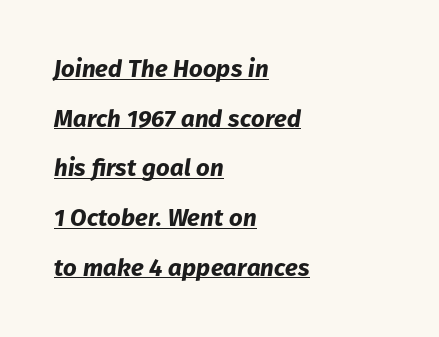
{"italic": "yes", "lean": "right", "slant_degrees": 8, "bold": "yes", "underline": "yes", "align": "left", "line_spacing": "loose", "line_spacing_ratio": 2.07, "letter_spacing": "normal", "letter_spacing_em": 0.0, "glyph_px": 24}
